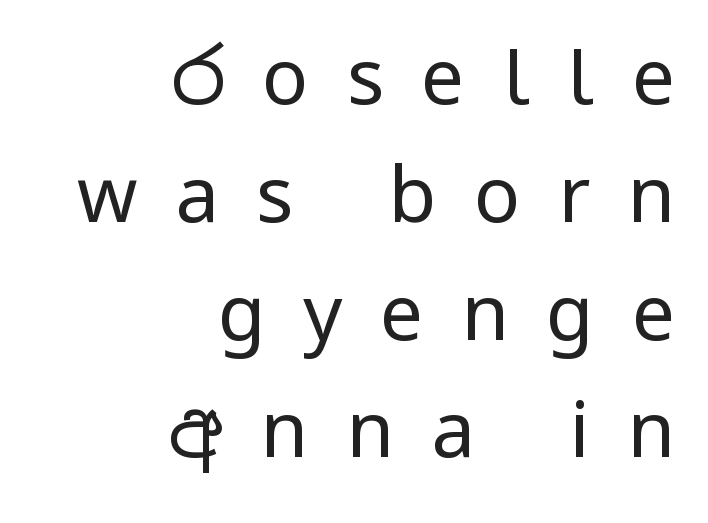
Q: Is the text bold? A: No.
Q: Is the text italic (slanted)? A: No, it is upright.
Q: Is the typeface a serif or a sans-serif typeface? A: Sans-serif.
Q: Is the text underlined? A: No.
Q: How is the paragraph aligned? A: Right-aligned.
Q: Is the spacing between letters normal or unusually wide? A: Unusually wide.
Q: Is the spacing between lines tight, normal or loose? A: Normal.
Q: Width (condensed, normal, or wide)? A: Condensed.
Q: Stroke contrast? A: Low.
Q: x-height? A: Large.
Q: Monospaced? A: No.
